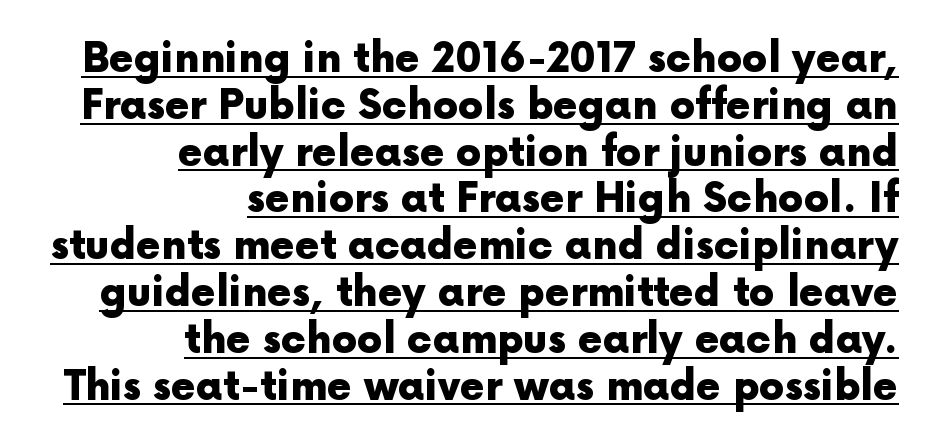
Chunky letters — that's bold for sure. Horizontal alignment here is rightward, an uncommon choice for prose. Designer's note — italics off, roman on. Does a line run under the words? Yes, clearly. Is this a sans? Yes — the strokes have no serifs. A typesetter would call this proportional, since set widths differ per character.
